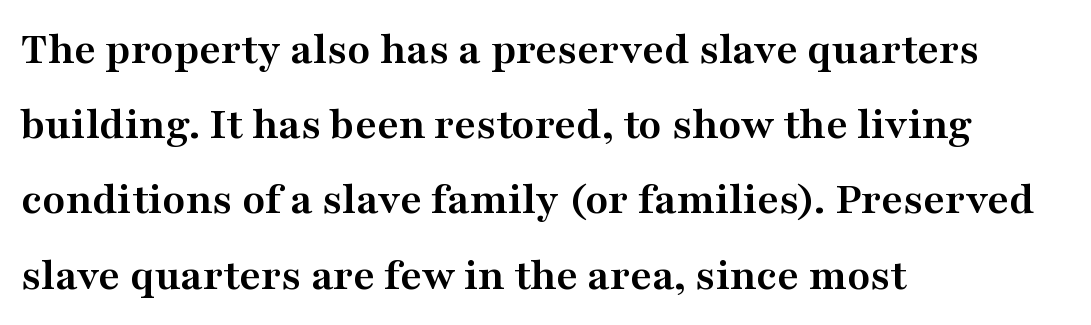
The image shows 47 px semibold, wide serif type, upright; set left-aligned, normal line spacing (1.6x), normal letter spacing, not underlined; medium stroke contrast and a medium x-height.
